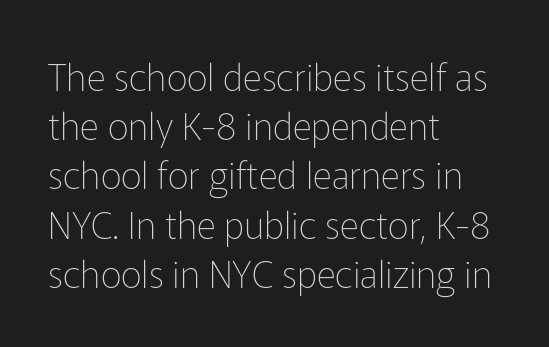
Think of a printed novel: that variable character pitch is what you see here. Honestly, the row spacing looks completely unremarkable. The specimen reads as upright at a glance. Nobody drew a line under any word here.
